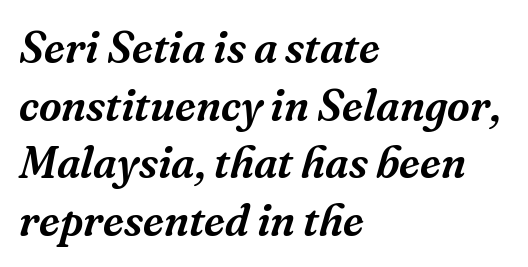
Q: Is the text italic (slanted)? A: Yes, it leans right by about 16 degrees.
Q: Is the typeface a serif or a sans-serif typeface? A: Serif.
Q: Is the text underlined? A: No.
Q: How is the paragraph aligned? A: Left-aligned.
Q: Is the spacing between letters normal or unusually wide? A: Normal.
Q: Is the spacing between lines tight, normal or loose? A: Normal.
Q: Width (condensed, normal, or wide)? A: Normal.
Q: Stroke contrast? A: Medium.
Q: x-height? A: Medium.
Q: Monospaced? A: No.
